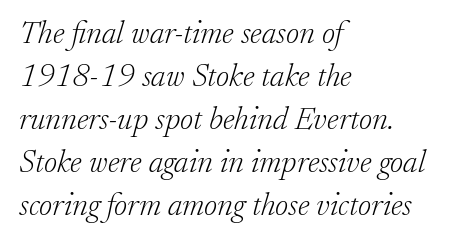
Teacher's note: observe the even left margin — that is flush-left alignment. Tall strokes in this sample are angled rather than plumb. Font category for this specimen: serif. Vertically, the passage feels balanced, rows spaced as you'd expect. Each row of text sits above clean, open space. Here the designer chose a conventional face with non-uniform glyph widths.
